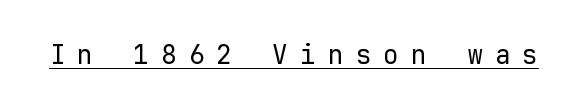
The image shows 26 px text type, upright; set unusually wide letter spacing (+0.47 em), underlined.
